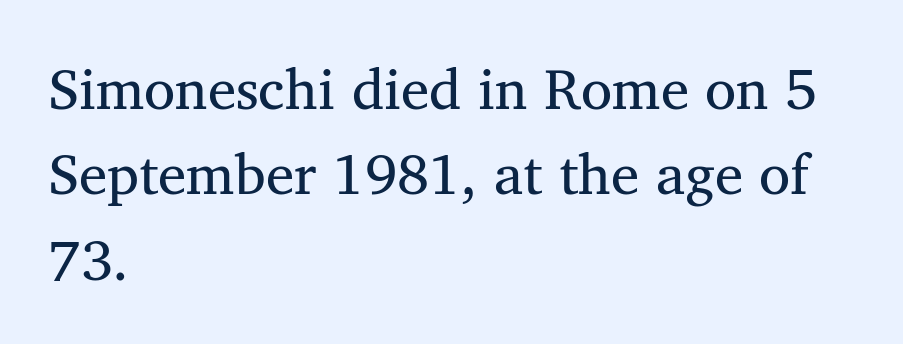
The image shows 57 px regular-weight serif type, upright; set left-aligned, normal line spacing (1.5x), normal letter spacing, not underlined; medium stroke contrast and a medium x-height.
